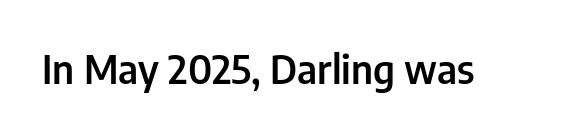
Just letters on the line, the space beneath them empty. A typesetter would call this zero additional tracking. Rendered with straight, roman letterforms. Here the designer chose a conventional face with non-uniform glyph widths. Examine the stroke ends and you'll find no serifs.
